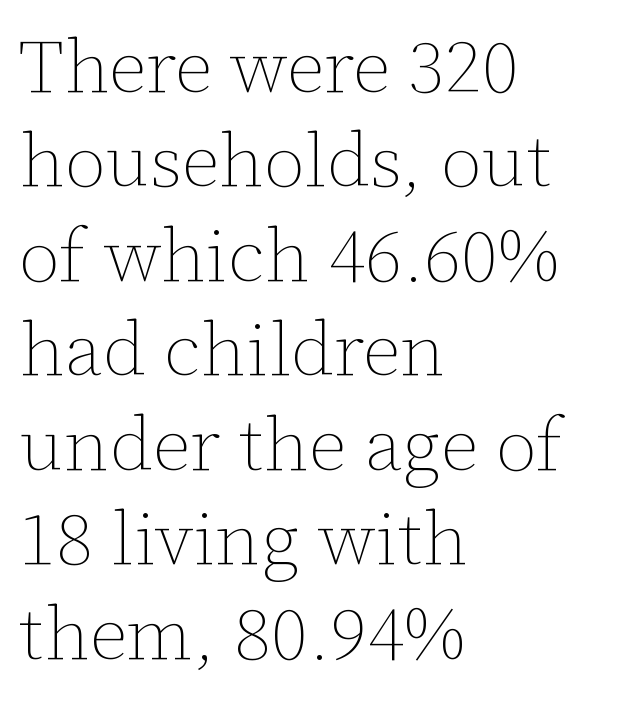
Posture: upright roman. Varying glyph widths throughout — classic text-font behaviour. Stem width sits at or under what a default text font uses. You could call the tracking neutral — neither tight nor loose. This rendering features lettering with no underline.
